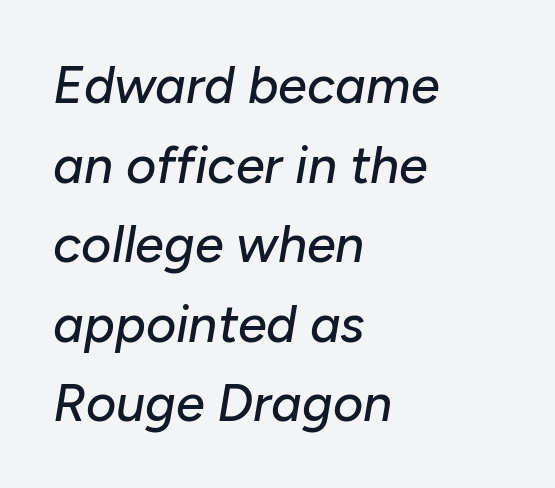
Spacing verdict: proportional, widths tailored to each character. This rendering leaves character spacing at its baseline value. A student would call this left alignment; a typographer would say flush left, rag right. A bare baseline throughout the passage.
